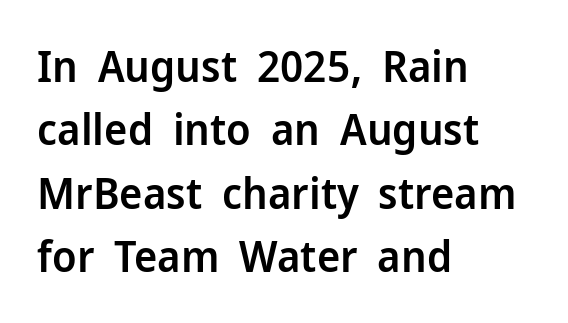
This sample has the flowing, uneven cadence of proportional lettering. Emphasis by weight is partial: semibold. The glyphs are unaccompanied by any horizontal stroke below them. Posture: vertical.
